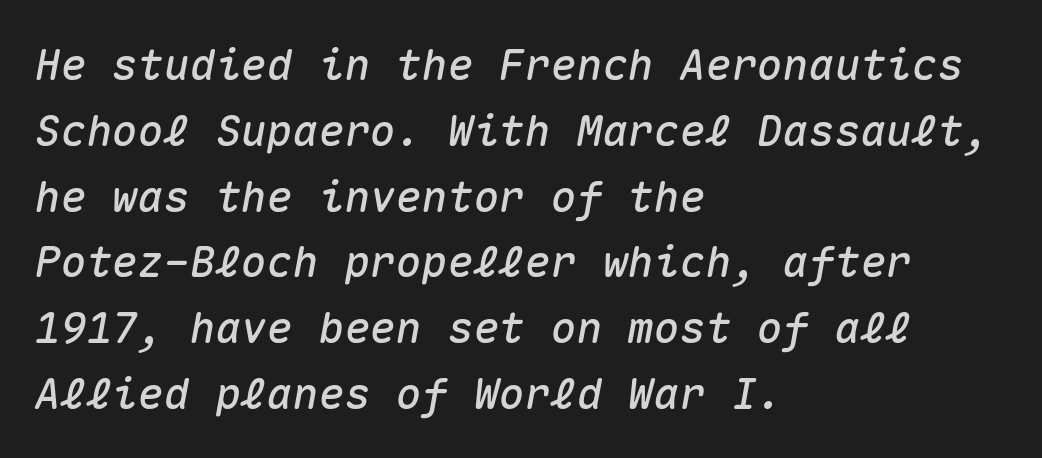
The image shows 43 px text type, italic (leaning right), monospaced; set left-aligned, normal line spacing (1.53x), normal letter spacing, not underlined; medium stroke contrast and a medium x-height.
